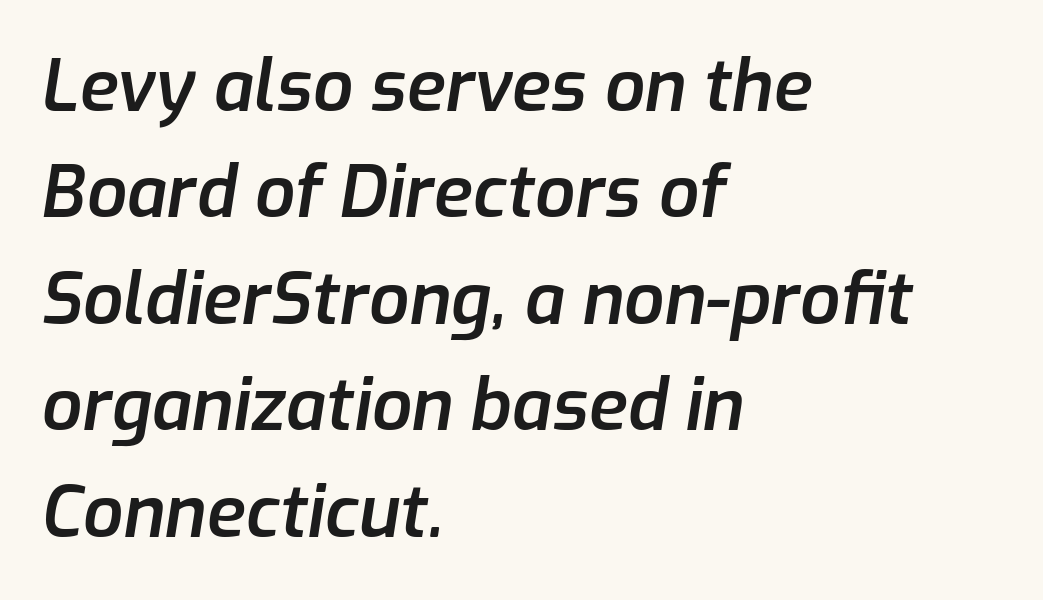
{"italic": "yes", "lean": "right", "slant_degrees": 9, "bold": "semi", "weight": "semibold", "width": "normal", "stroke_contrast": "low", "x_height": "medium", "monospaced": "no", "underline": "no", "align": "left", "line_spacing": "normal", "line_spacing_ratio": 1.5, "letter_spacing": "normal", "letter_spacing_em": 0.0, "glyph_px": 71}
